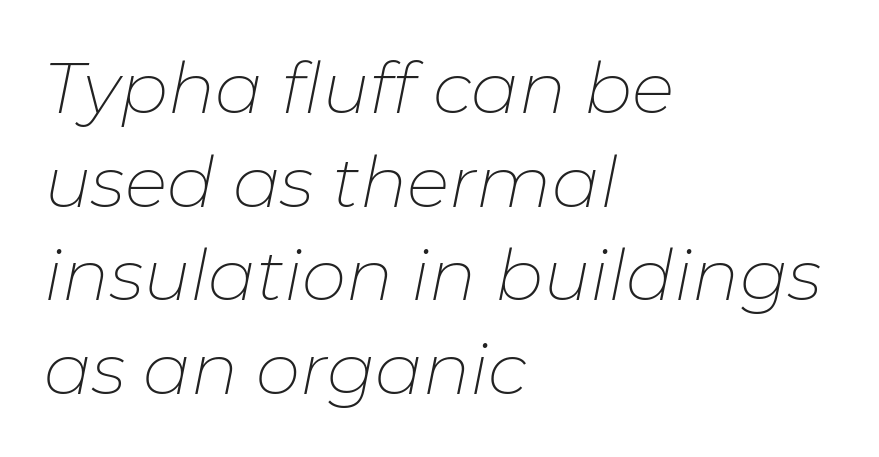
{"italic": "yes", "lean": "right", "slant_degrees": 11, "bold": "no", "weight": "thin", "width": "normal", "stroke_contrast": "low", "x_height": "medium", "monospaced": "no", "underline": "no", "align": "left", "line_spacing": "normal", "line_spacing_ratio": 1.32, "letter_spacing": "normal", "letter_spacing_em": 0.0, "glyph_px": 71}
